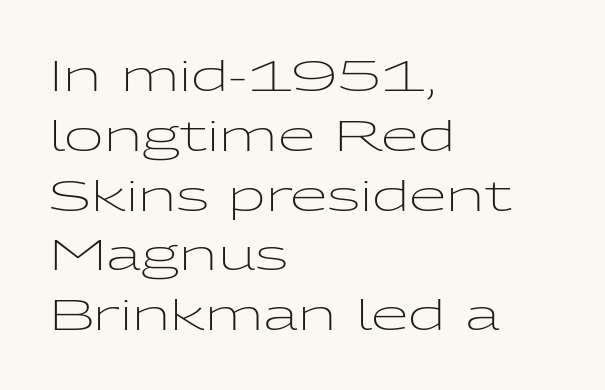
The image shows 43 px light, wide sans-serif type, upright; set left-aligned, normal line spacing (1.39x), normal letter spacing, not underlined; low stroke contrast and a medium x-height.
